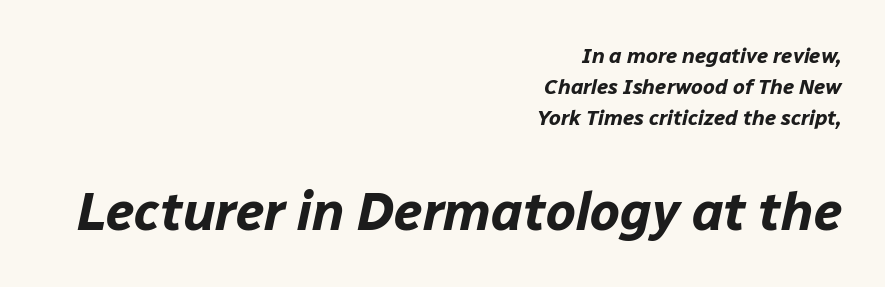
Q: Is the text bold? A: Yes.
Q: Is the text italic (slanted)? A: Yes, it leans right by about 12 degrees.
Q: Is the text underlined? A: No.
Q: How is the paragraph aligned? A: Right-aligned.
Q: Is the spacing between letters normal or unusually wide? A: Normal.
Q: Is the spacing between lines tight, normal or loose? A: Normal.
Q: Which block of text is set in a larger size, the first (top) or the second (bottom)? A: The second (bottom) one.
Q: Width (condensed, normal, or wide)? A: Normal.
Q: Stroke contrast? A: Low.
Q: x-height? A: Medium.
Q: Monospaced? A: No.
